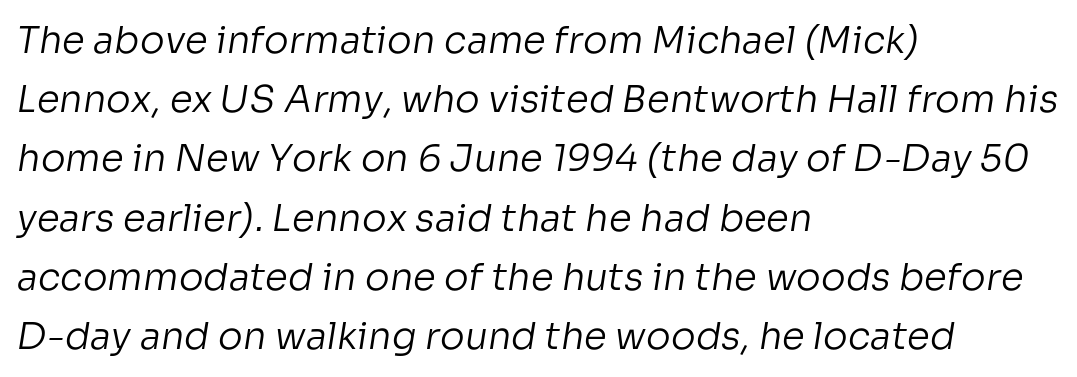
Q: Is the text bold? A: No.
Q: Is the typeface a serif or a sans-serif typeface? A: Sans-serif.
Q: Is the text underlined? A: No.
Q: How is the paragraph aligned? A: Left-aligned.
Q: Is the spacing between letters normal or unusually wide? A: Normal.
Q: Is the spacing between lines tight, normal or loose? A: Normal.
Q: Width (condensed, normal, or wide)? A: Normal.
Q: Stroke contrast? A: Low.
Q: x-height? A: Medium.
Q: Monospaced? A: No.
